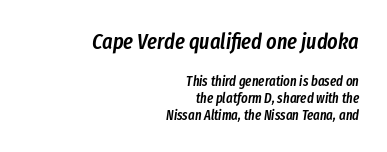
Check under the words: just untouched page. Line endings align vertically; line beginnings do not. This layout puts the oversized block above and the modest block below. I'd describe the lettering as semibold — firm but not a full bold. Slant detected: the letters are inclined.
